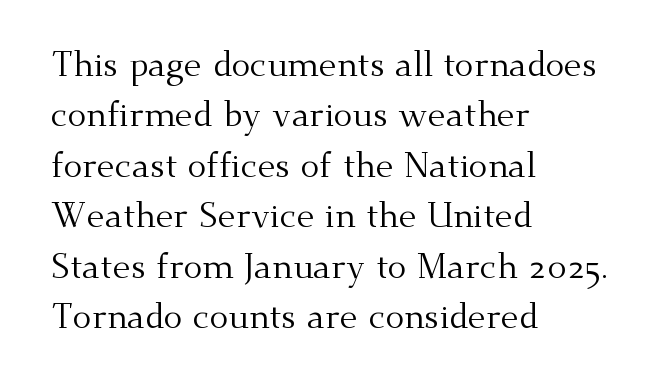
Q: Is the text bold? A: No.
Q: Is the text italic (slanted)? A: No, it is upright.
Q: Is the typeface a serif or a sans-serif typeface? A: Serif.
Q: Is the text underlined? A: No.
Q: How is the paragraph aligned? A: Left-aligned.
Q: Is the spacing between letters normal or unusually wide? A: Normal.
Q: Is the spacing between lines tight, normal or loose? A: Normal.
Q: Width (condensed, normal, or wide)? A: Normal.
Q: Stroke contrast? A: Medium.
Q: x-height? A: Small.
Q: Monospaced? A: No.
